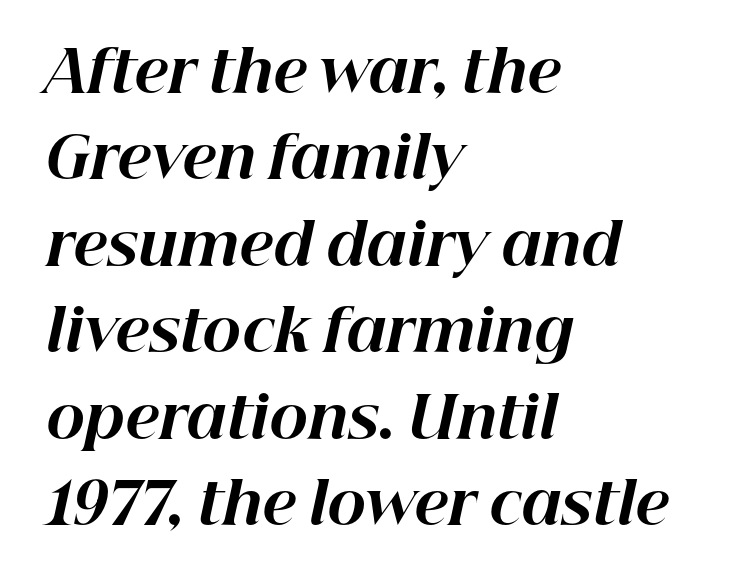
The image shows 58 px bold type, italic (leaning right); set left-aligned, normal line spacing (1.49x), normal letter spacing, not underlined; high stroke contrast and a medium x-height.
